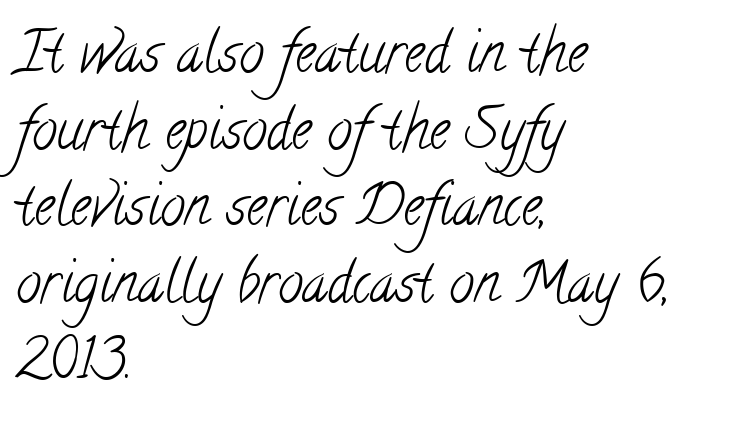
{"serif": "yes", "bold": "no", "weight": "light", "width": "condensed", "stroke_contrast": "low", "x_height": "small", "monospaced": "no", "underline": "no", "align": "left", "line_spacing": "normal", "line_spacing_ratio": 1.37, "letter_spacing": "normal", "letter_spacing_em": 0.0, "glyph_px": 56}
